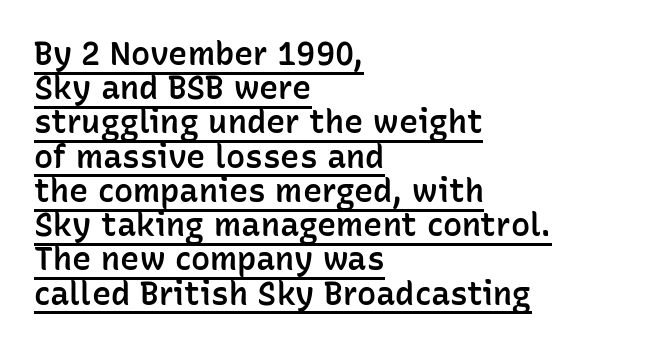
The letters stand straight up with perfectly vertical stems. Visually the block forms a straight wall on the left and a jagged coastline on the right. The characters look somewhat weighty, a semibold short of true bold. Cramped leading.
